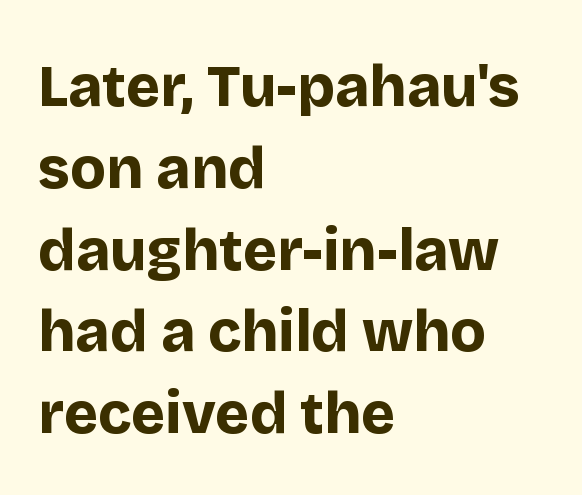
This rendering employs a face without finishing strokes, i.e., a sans-serif. The rendering uses natural spacing where letterforms have individual widths. The ragged edge is on the right, which tells us the setting is flush left. The axis of the letterforms is exactly vertical. Descenders hang freely into open space. This is heavy type, rendered in bold.
